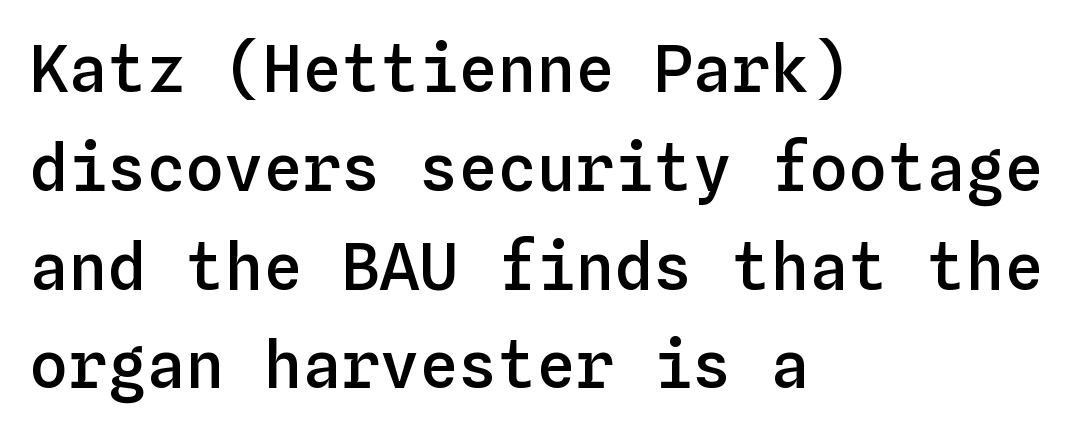
When letters stand straight like this, we call the style roman or upright. The letters march in equal steps, a hallmark of fixed-pitch type. The rows are spaced the way most documents space them. The line texture is even and compact thanks to regular tracking. Students, this is semibold: more ink than regular, less than bold.
